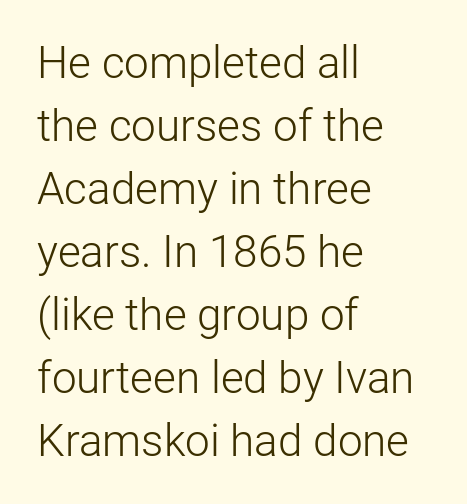
The letters advance in unequal steps, a hallmark of proportional type. The zone under the glyphs is completely vacant. The space between consecutive lines is moderate. The letters sit at their default tracking, neither squeezed nor spread. One-word summary of the alignment: left.
